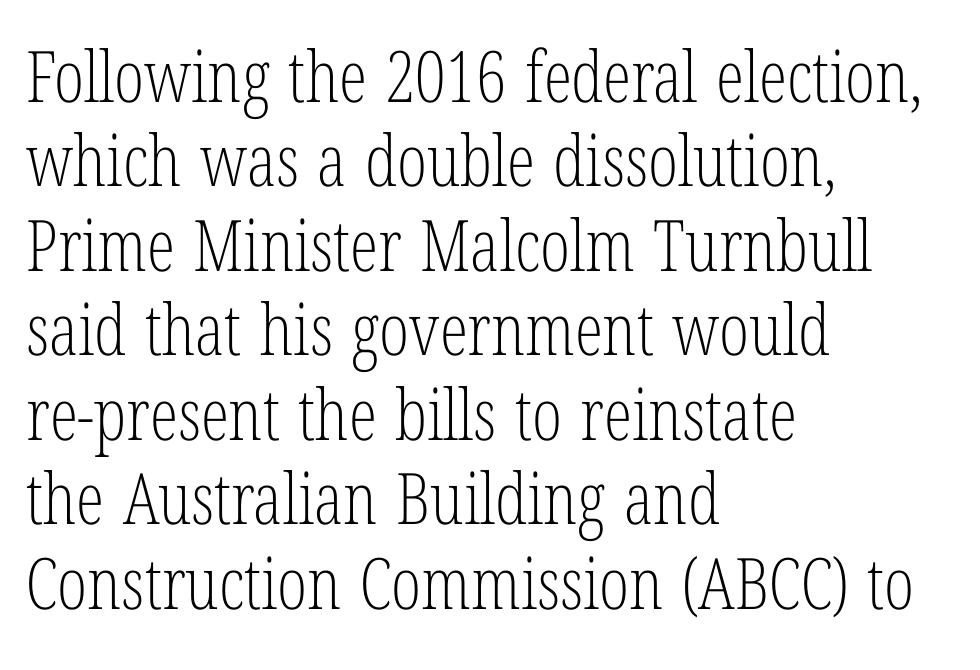
The image shows 71 px light, condensed serif type, upright; set left-aligned, line spacing 1.19x, normal letter spacing, not underlined; low stroke contrast and a medium x-height.
